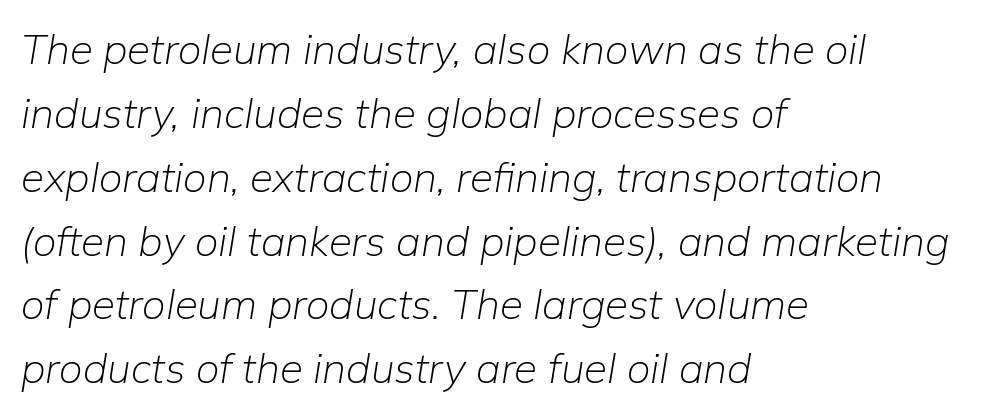
The typesetter chose a ragged-right arrangement here. Evenly set lines give the paragraph a standard silhouette. The letterforms sit at book weight or below. The axis of the letterforms is tilted away from vertical. Underlining? Definitely not there.
